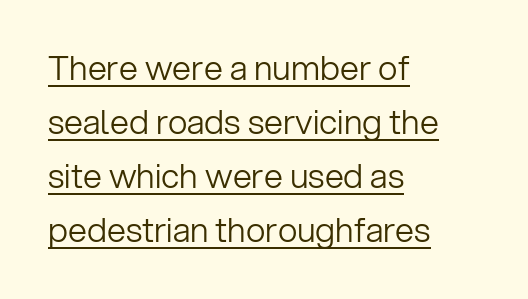
The image shows 34 px light sans-serif type, upright; set left-aligned, normal line spacing (1.59x), normal letter spacing, underlined; low stroke contrast and a medium x-height.
